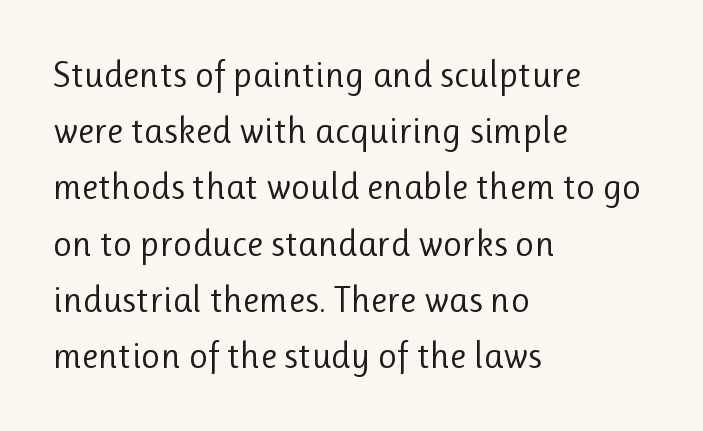
{"serif": "no", "italic": "no", "bold": "no", "weight": "regular", "width": "normal", "stroke_contrast": "low", "x_height": "medium", "monospaced": "no", "underline": "no", "align": "left", "line_spacing": "normal", "line_spacing_ratio": 1.52, "letter_spacing": "normal", "letter_spacing_em": 0.0, "glyph_px": 37}
